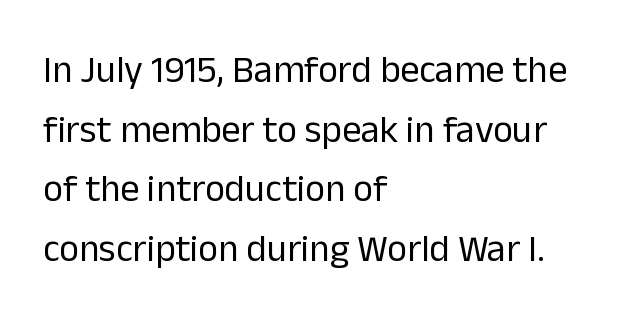
Q: Is the text bold? A: No.
Q: Is the text italic (slanted)? A: No, it is upright.
Q: Is the typeface a serif or a sans-serif typeface? A: Sans-serif.
Q: Is the text underlined? A: No.
Q: How is the paragraph aligned? A: Left-aligned.
Q: Is the spacing between letters normal or unusually wide? A: Normal.
Q: Is the spacing between lines tight, normal or loose? A: Normal.
Q: Width (condensed, normal, or wide)? A: Normal.
Q: Stroke contrast? A: Low.
Q: x-height? A: Medium.
Q: Monospaced? A: No.
